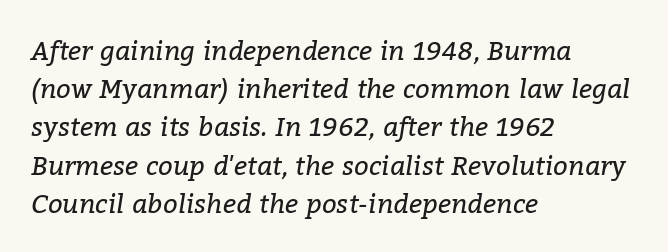
{"italic": "yes", "lean": "right", "slant_degrees": 9, "bold": "no", "underline": "no", "align": "left", "line_spacing": "normal", "line_spacing_ratio": 1.47, "letter_spacing": "normal", "letter_spacing_em": 0.0, "glyph_px": 26}
